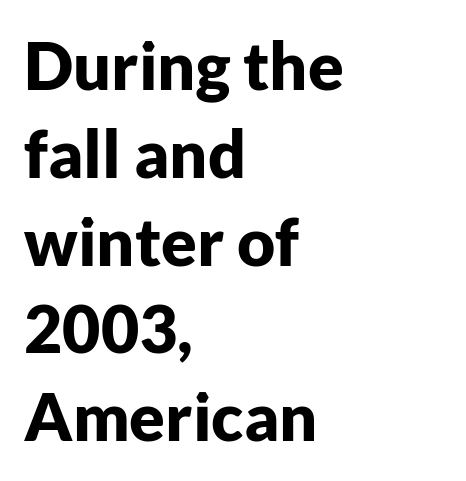
This is the regular roman posture of the typeface. Rule under the text: the space is simply empty. A typesetter would call this zero additional tracking. Varying glyph widths throughout — classic text-font behaviour.
